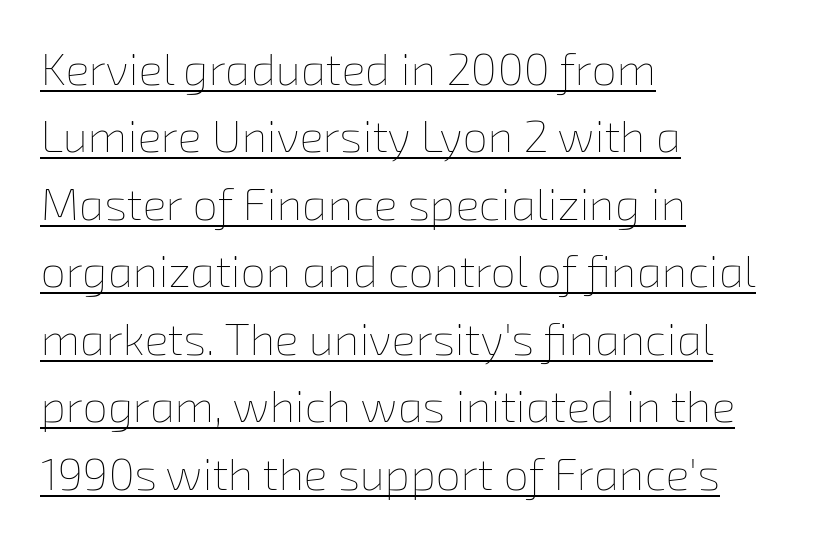
The image shows 45 px thin type; set left-aligned, normal line spacing (1.5x), normal letter spacing, underlined; low stroke contrast and a medium x-height.
